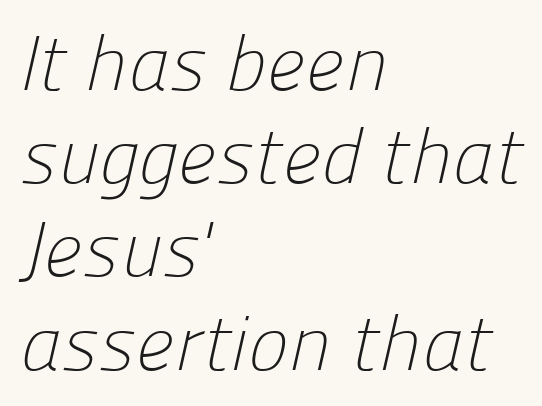
The image shows 77 px light sans-serif type; set left-aligned, line spacing 1.21x, normal letter spacing, not underlined; low stroke contrast and a medium x-height.
